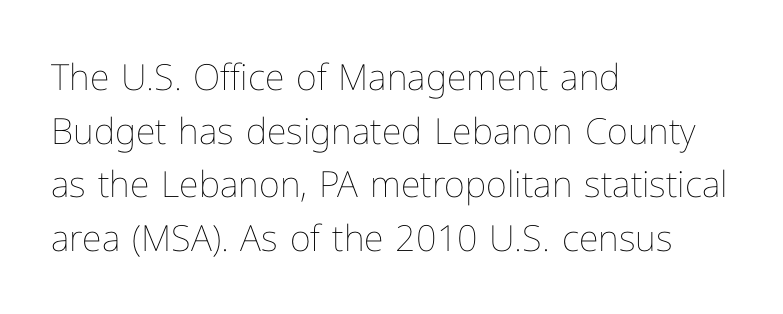
The image shows 36 px thin type, upright; set left-aligned, normal line spacing (1.49x), normal letter spacing, not underlined; low stroke contrast and a medium x-height.
